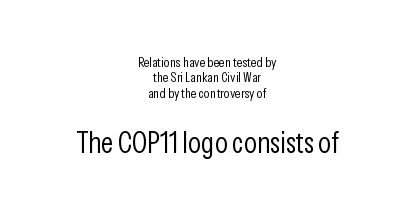
{"serif": "no", "italic": "no", "bold": "no", "weight": "light", "width": "condensed", "stroke_contrast": "low", "x_height": "medium", "monospaced": "no", "underline": "no", "align": "center", "line_spacing": "tight", "line_spacing_ratio": 1.1, "letter_spacing": "normal", "letter_spacing_em": 0.0, "larger_block": "second", "size_ratio": 2.14, "glyph_px": 30}
